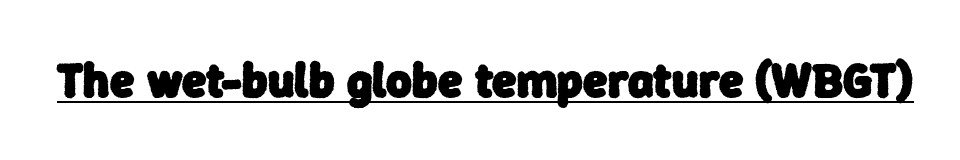
Q: Is the text bold? A: Yes.
Q: Is the typeface a serif or a sans-serif typeface? A: Sans-serif.
Q: Is the text underlined? A: Yes.
Q: Is the spacing between letters normal or unusually wide? A: Normal.
Q: Width (condensed, normal, or wide)? A: Normal.
Q: Stroke contrast? A: Low.
Q: x-height? A: Medium.
Q: Monospaced? A: No.
